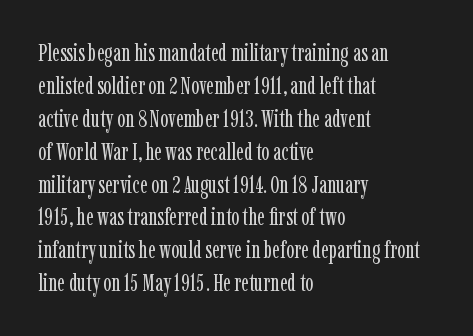
Q: Is the text bold? A: No.
Q: Is the text italic (slanted)? A: No, it is upright.
Q: Is the text underlined? A: No.
Q: How is the paragraph aligned? A: Left-aligned.
Q: Is the spacing between letters normal or unusually wide? A: Normal.
Q: Is the spacing between lines tight, normal or loose? A: Normal.
